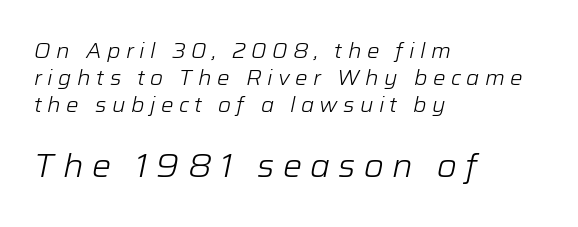
The image shows 32 px light type, italic (leaning right); set left-aligned, normal line spacing (1.28x), unusually wide letter spacing (+0.26 em), not underlined; the second (bottom) block is 1.52x larger; low stroke contrast and a medium x-height.
